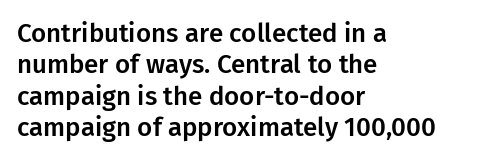
The image shows 26 px text type, upright; set left-aligned, line spacing 1.21x, normal letter spacing, not underlined.
